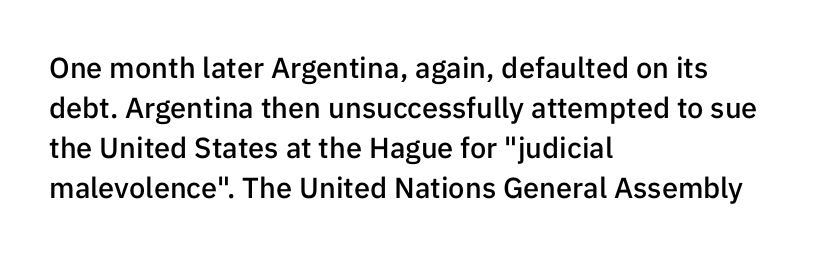
These lines carry some extra weight — a demibold, not a full bold. Successive baselines arrive at the customary interval. Character widths vary here, with narrow letters taking less room than wide ones. Plain, unruled lines of type.
